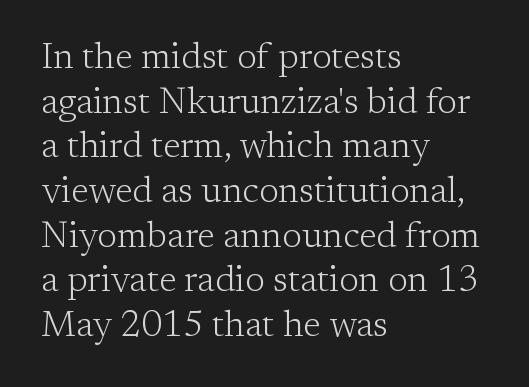
Q: Is the text bold? A: No.
Q: Is the text italic (slanted)? A: No, it is upright.
Q: Is the typeface a serif or a sans-serif typeface? A: Serif.
Q: Is the text underlined? A: No.
Q: How is the paragraph aligned? A: Left-aligned.
Q: Is the spacing between letters normal or unusually wide? A: Normal.
Q: Width (condensed, normal, or wide)? A: Normal.
Q: Stroke contrast? A: Low.
Q: x-height? A: Medium.
Q: Monospaced? A: No.
